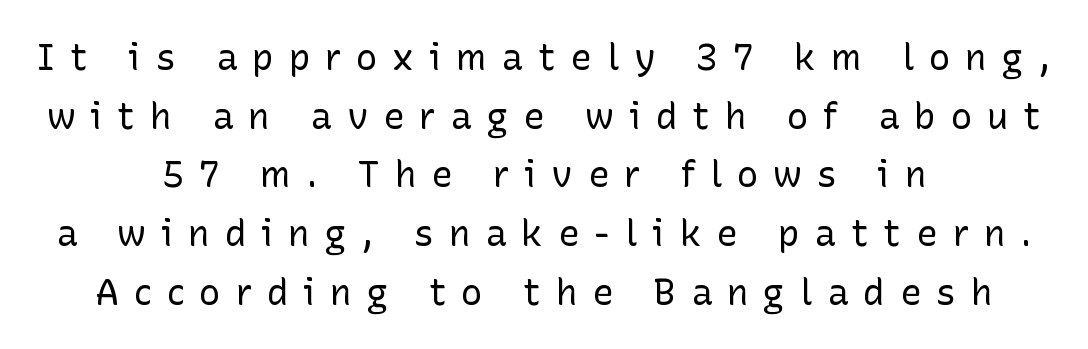
The image shows 36 px regular-weight sans-serif type, upright; set centered, normal line spacing (1.63x), unusually wide letter spacing (+0.41 em), not underlined; low stroke contrast and a medium x-height.
